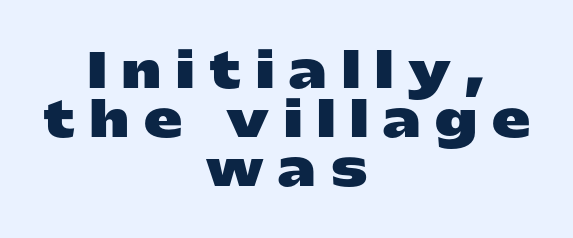
The image shows 48 px heavy, wide sans-serif type, upright; set centered, tight line spacing (1.02x), unusually wide letter spacing (+0.31 em), not underlined; low stroke contrast and a medium x-height.
